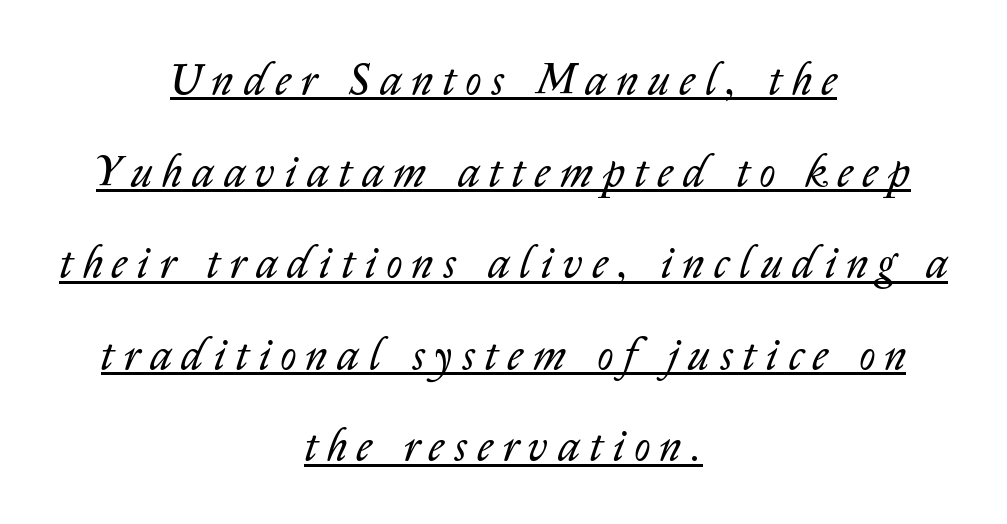
Q: Is the text bold? A: No.
Q: Is the text italic (slanted)? A: Yes, it leans right by about 14 degrees.
Q: Is the text underlined? A: Yes.
Q: How is the paragraph aligned? A: Centered.
Q: Is the spacing between letters normal or unusually wide? A: Unusually wide.
Q: Is the spacing between lines tight, normal or loose? A: Loose.
Q: Width (condensed, normal, or wide)? A: Normal.
Q: Stroke contrast? A: Low.
Q: x-height? A: Medium.
Q: Monospaced? A: No.
